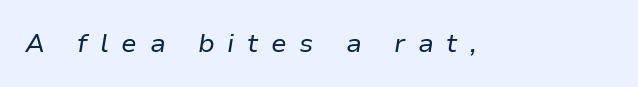
Q: Is the text bold? A: No.
Q: Is the text italic (slanted)? A: Yes, it leans right by about 9 degrees.
Q: Is the text underlined? A: No.
Q: Is the spacing between letters normal or unusually wide? A: Unusually wide.
